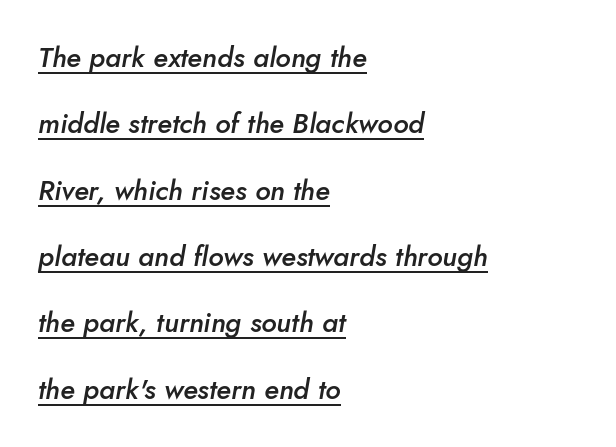
Q: Is the text bold? A: Semi-bold.
Q: Is the text italic (slanted)? A: Yes, it leans right by about 10 degrees.
Q: Is the text underlined? A: Yes.
Q: How is the paragraph aligned? A: Left-aligned.
Q: Is the spacing between letters normal or unusually wide? A: Normal.
Q: Is the spacing between lines tight, normal or loose? A: Loose.
Q: Width (condensed, normal, or wide)? A: Normal.
Q: Stroke contrast? A: Low.
Q: x-height? A: Small.
Q: Monospaced? A: No.
